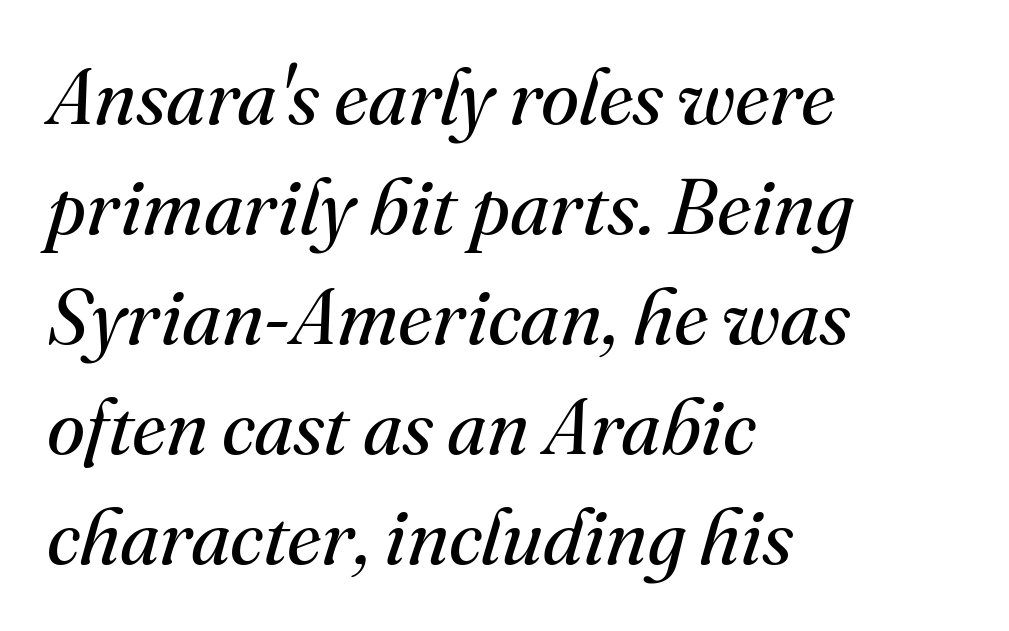
In CSS terms this would be text-align: left. Glance below the letters and you will spot only blank space. Tall strokes in this sample are angled rather than plumb. Note: serifs present on the glyphs.
